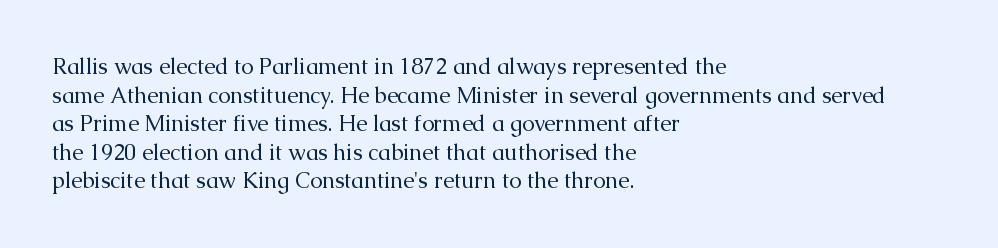
{"italic": "no", "bold": "no", "underline": "no", "align": "left", "line_spacing": "normal", "line_spacing_ratio": 1.3, "letter_spacing": "normal", "letter_spacing_em": 0.0, "glyph_px": 22}
